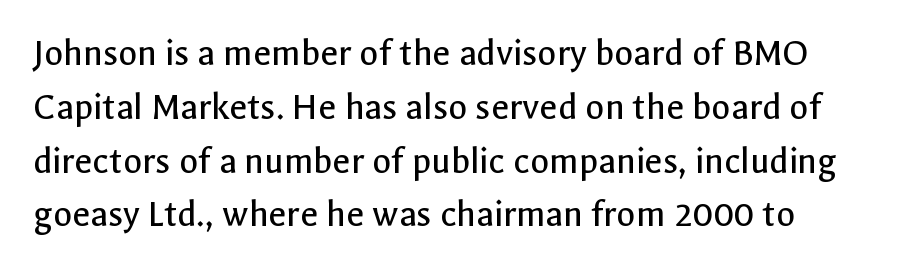
The image shows 39 px regular-weight sans-serif type, upright; set normal line spacing (1.38x), normal letter spacing, not underlined; a medium x-height.
